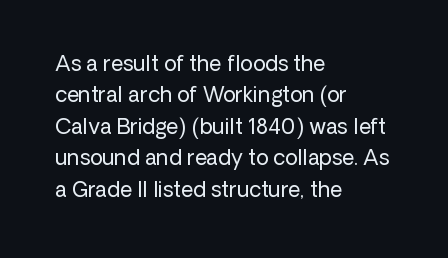
Q: Is the text bold? A: No.
Q: Is the text italic (slanted)? A: No, it is upright.
Q: Is the text underlined? A: No.
Q: How is the paragraph aligned? A: Left-aligned.
Q: Is the spacing between letters normal or unusually wide? A: Normal.
Q: Is the spacing between lines tight, normal or loose? A: Normal.
